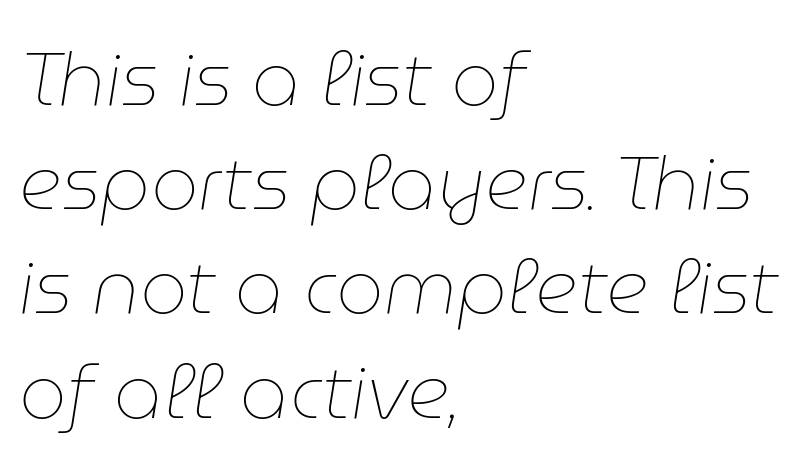
{"italic": "yes", "lean": "right", "slant_degrees": 9, "bold": "no", "weight": "thin", "width": "normal", "stroke_contrast": "low", "x_height": "medium", "monospaced": "no", "underline": "no", "align": "left", "line_spacing": "normal", "line_spacing_ratio": 1.39, "letter_spacing": "normal", "letter_spacing_em": 0.0, "glyph_px": 75}
